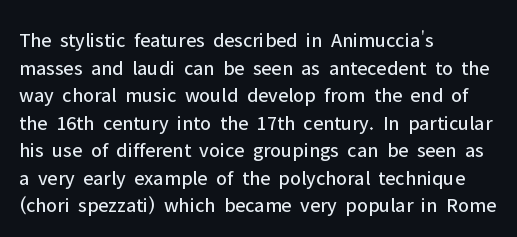
The image shows 21 px text type, upright; set left-aligned, normal line spacing (1.31x), normal letter spacing, not underlined.
